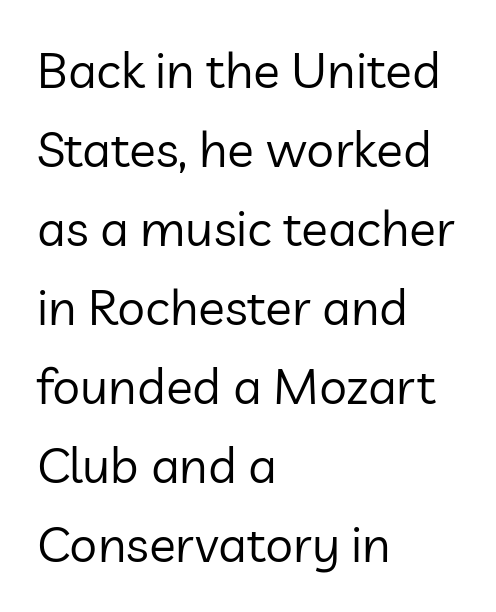
The gap between lines stays unmarked. The letters advance in unequal steps, a hallmark of proportional type. The rows are spaced the way most documents space them. The typesetter chose a ragged-right arrangement here.
